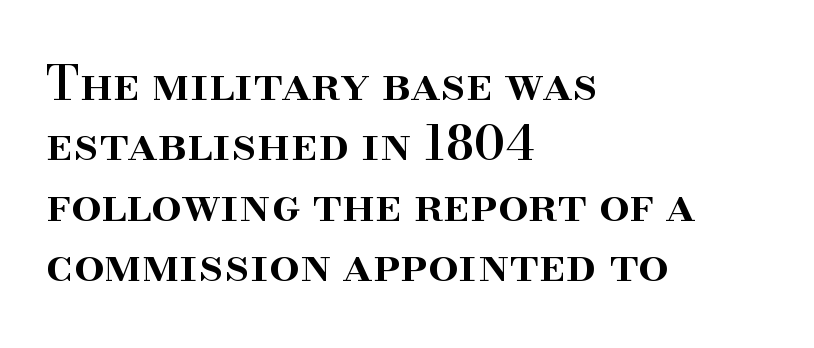
The image shows 48 px semibold serif type, upright; set left-aligned, normal line spacing (1.26x), normal letter spacing, not underlined; high stroke contrast and a small x-height.
